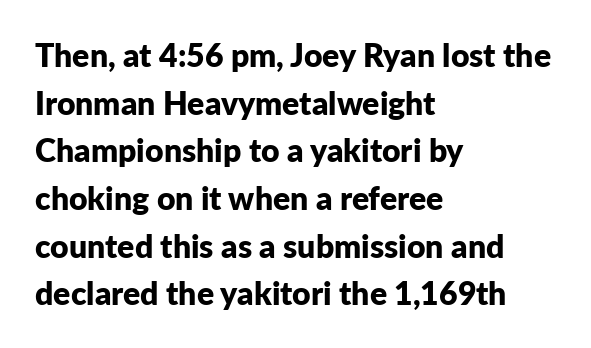
{"serif": "no", "italic": "no", "bold": "yes", "weight": "bold", "width": "normal", "stroke_contrast": "low", "x_height": "medium", "monospaced": "no", "underline": "no", "align": "left", "line_spacing": "normal", "line_spacing_ratio": 1.49, "letter_spacing": "normal", "letter_spacing_em": 0.0, "glyph_px": 32}
